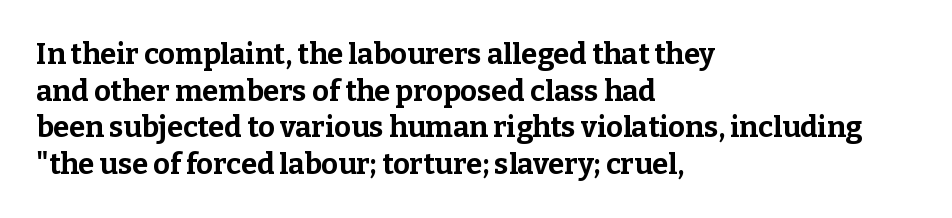
The image shows 29 px bold serif type, upright; set left-aligned, normal line spacing (1.26x), normal letter spacing, not underlined; low stroke contrast and a medium x-height.
